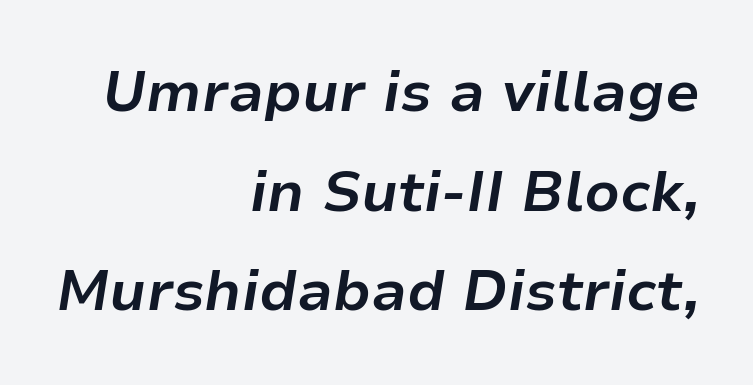
{"italic": "yes", "lean": "right", "slant_degrees": 9, "bold": "yes", "weight": "bold", "width": "normal", "stroke_contrast": "low", "x_height": "medium", "monospaced": "no", "underline": "no", "align": "right", "line_spacing_ratio": 1.75, "letter_spacing": "normal", "letter_spacing_em": 0.0, "glyph_px": 57}
